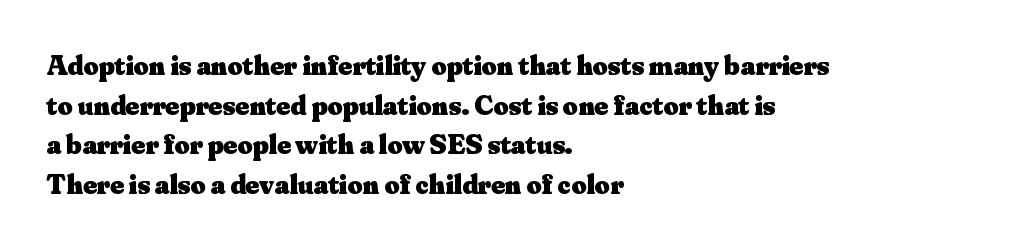
The image shows 29 px heavy serif type, upright; set left-aligned, normal line spacing (1.37x), normal letter spacing, not underlined; medium stroke contrast and a small x-height.
